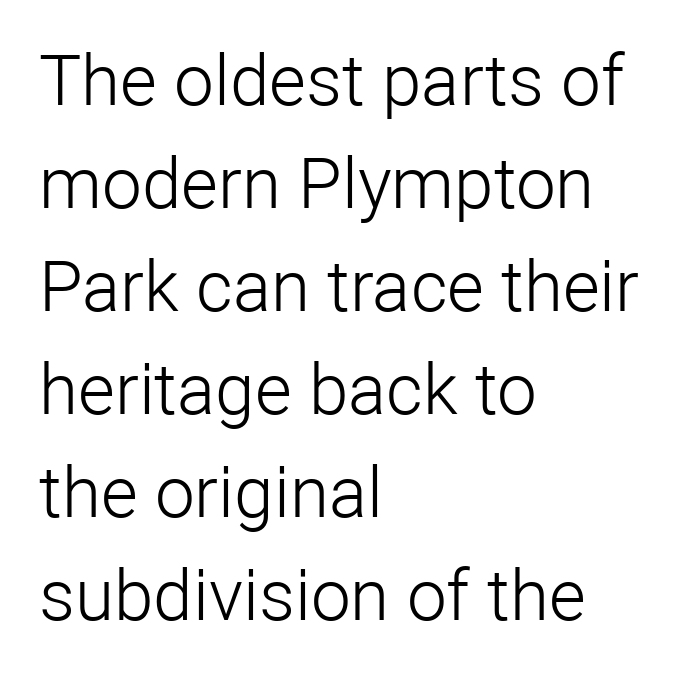
{"serif": "no", "italic": "no", "bold": "no", "weight": "light", "width": "normal", "stroke_contrast": "low", "x_height": "medium", "monospaced": "no", "underline": "no", "align": "left", "line_spacing": "normal", "line_spacing_ratio": 1.45, "letter_spacing": "normal", "letter_spacing_em": 0.0, "glyph_px": 71}
